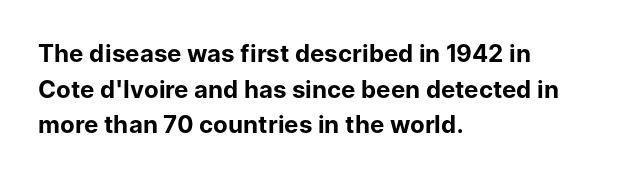
The image shows 24 px bold type, upright; set left-aligned, normal line spacing (1.48x), normal letter spacing, not underlined.
